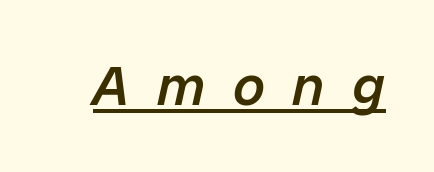
Q: Is the text bold? A: Semi-bold.
Q: Is the text italic (slanted)? A: Yes, it leans right by about 12 degrees.
Q: Is the text underlined? A: Yes.
Q: Is the spacing between letters normal or unusually wide? A: Unusually wide.
Q: Width (condensed, normal, or wide)? A: Normal.
Q: Stroke contrast? A: Low.
Q: x-height? A: Medium.
Q: Monospaced? A: No.
